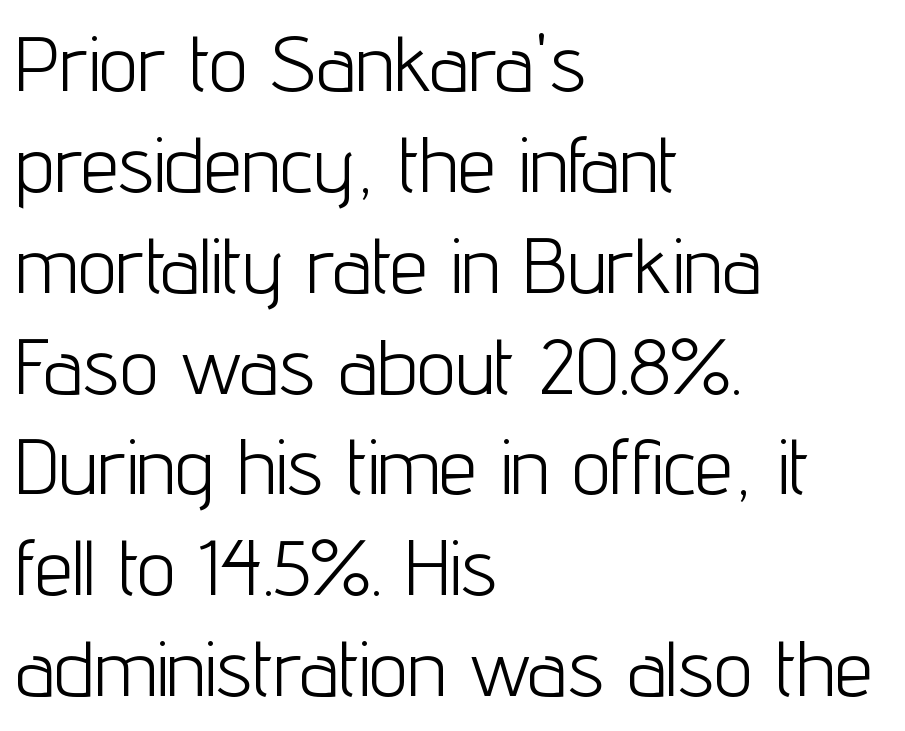
{"serif": "no", "italic": "no", "bold": "no", "weight": "light", "width": "condensed", "stroke_contrast": "low", "x_height": "medium", "monospaced": "no", "underline": "no", "align": "left", "line_spacing": "normal", "line_spacing_ratio": 1.31, "letter_spacing": "normal", "letter_spacing_em": 0.0, "glyph_px": 77}
